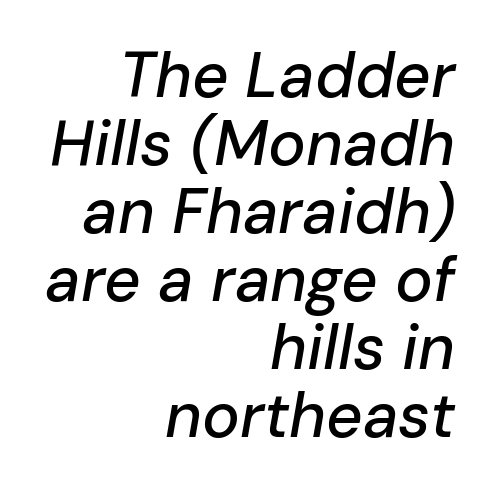
{"italic": "yes", "lean": "right", "slant_degrees": 10, "width": "normal", "stroke_contrast": "low", "x_height": "medium", "monospaced": "no", "underline": "no", "align": "right", "line_spacing": "tight", "line_spacing_ratio": 1.08, "letter_spacing": "normal", "letter_spacing_em": 0.0, "glyph_px": 63}
